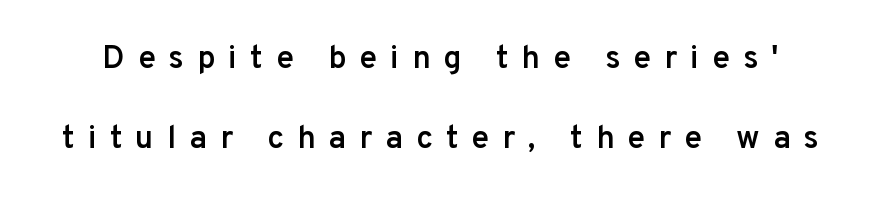
Ordinary non-slanted type is in use. The rendering uses a large line-height, opening up the rows. The face used here is a semibold: visibly heavier than regular, lighter than bold. Spacing verdict: proportional, widths tailored to each character. The line texture is sparse and dotted thanks to wide tracking. Is this a sans? Yes — the strokes have no serifs.
